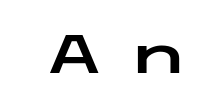
{"serif": "no", "italic": "no", "width": "wide", "stroke_contrast": "low", "x_height": "medium", "underline": "no", "letter_spacing": "wide", "letter_spacing_em": 0.43, "glyph_px": 55}
